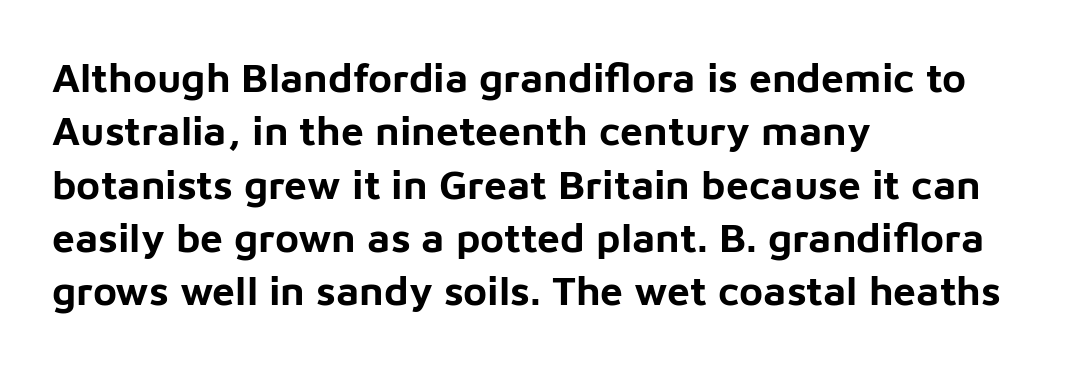
The image shows 41 px bold sans-serif type, upright; set left-aligned, normal line spacing (1.3x), normal letter spacing, not underlined; low stroke contrast and a medium x-height.
